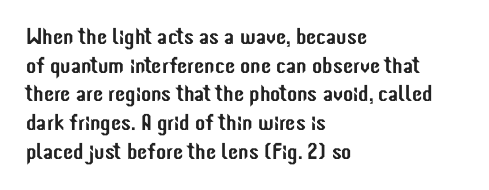
The image shows 23 px text type, upright; set left-aligned, normal line spacing (1.25x), normal letter spacing, not underlined.
